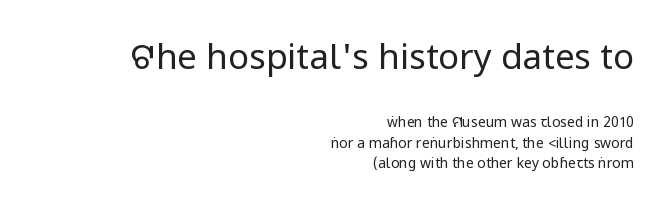
The image shows 35 px regular-weight, condensed sans-serif type, upright; set right-aligned, normal line spacing (1.44x), normal letter spacing, not underlined; the first (top) block is 2.5x larger; low stroke contrast.
